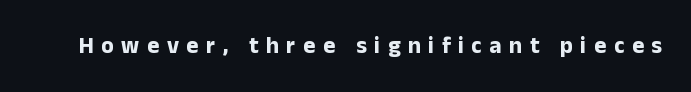
This sample uses an upright cut, with every glyph sitting square on the baseline. Unmarked baselines from the first word to the last. Spacing between characters has been opened up far beyond the box default. How heavy is the stroke? Heavy — this is a bold.
